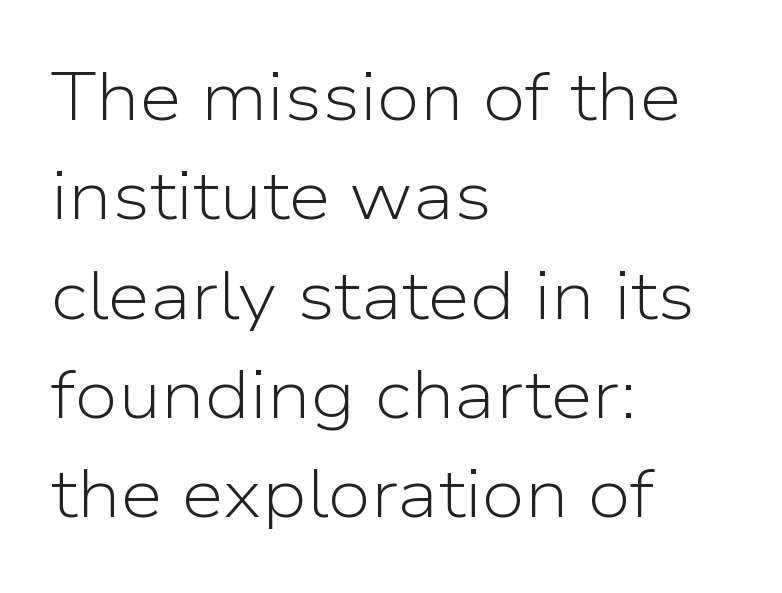
The image shows 68 px light sans-serif type, upright; set left-aligned, normal line spacing (1.46x), normal letter spacing, not underlined; low stroke contrast and a medium x-height.
